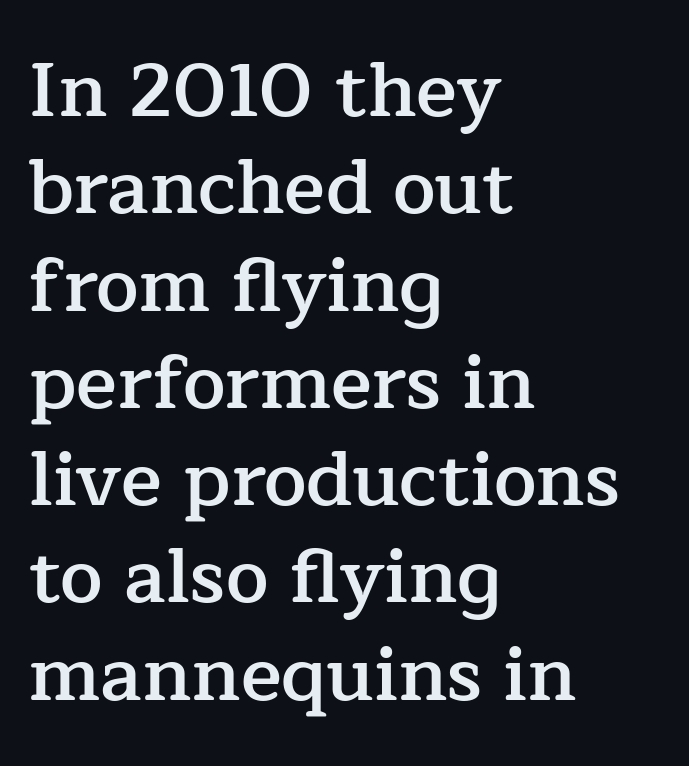
The image shows 76 px semibold serif type, upright; set left-aligned, normal line spacing (1.28x), normal letter spacing, not underlined; low stroke contrast and a medium x-height.
